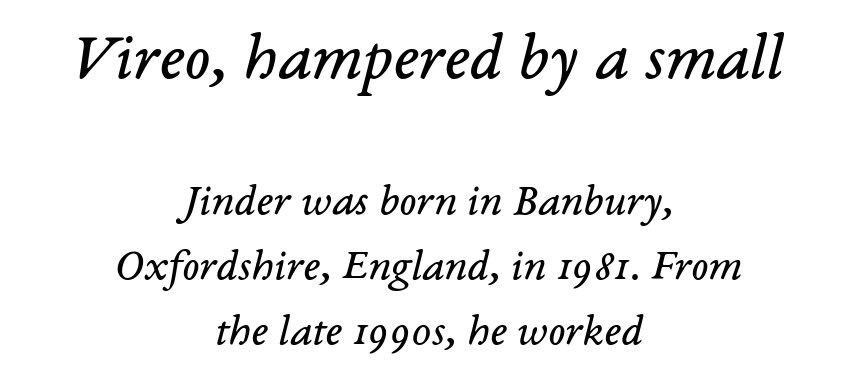
Q: Is the text bold? A: No.
Q: Is the text italic (slanted)? A: Yes, it leans right by about 14 degrees.
Q: Is the typeface a serif or a sans-serif typeface? A: Serif.
Q: Is the text underlined? A: No.
Q: How is the paragraph aligned? A: Centered.
Q: Is the spacing between letters normal or unusually wide? A: Normal.
Q: Is the spacing between lines tight, normal or loose? A: Normal.
Q: Which block of text is set in a larger size, the first (top) or the second (bottom)? A: The first (top) one.
Q: Width (condensed, normal, or wide)? A: Normal.
Q: Stroke contrast? A: Low.
Q: x-height? A: Medium.
Q: Monospaced? A: No.
